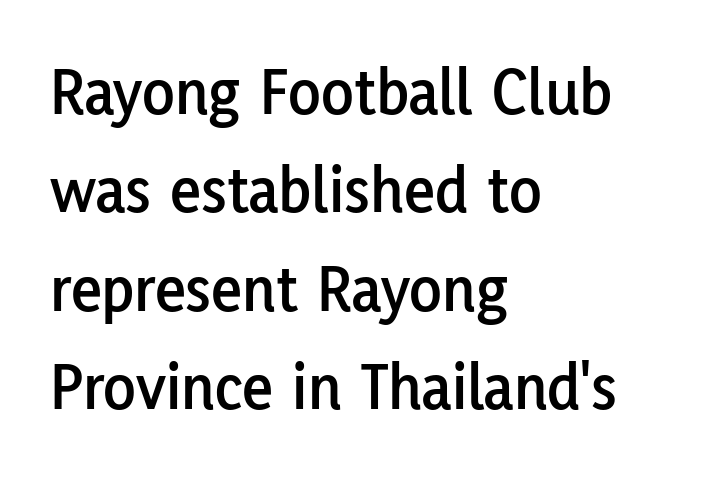
The image shows 67 px sans-serif type, upright; set left-aligned, normal line spacing (1.47x), normal letter spacing, not underlined; low stroke contrast and a medium x-height.
